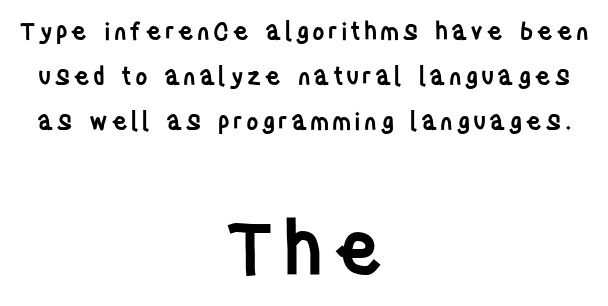
Q: Is the text bold? A: Semi-bold.
Q: Is the text italic (slanted)? A: No, it is upright.
Q: Is the typeface a serif or a sans-serif typeface? A: Sans-serif.
Q: Is the text underlined? A: No.
Q: How is the paragraph aligned? A: Centered.
Q: Which block of text is set in a larger size, the first (top) or the second (bottom)? A: The second (bottom) one.
Q: Width (condensed, normal, or wide)? A: Condensed.
Q: Stroke contrast? A: Low.
Q: x-height? A: Large.
Q: Monospaced? A: No.
